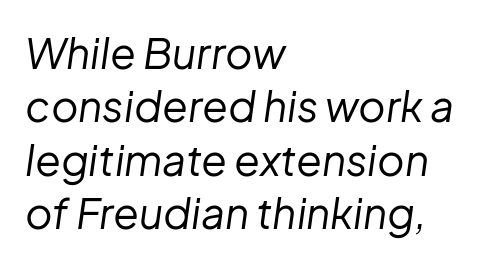
Q: Is the text bold? A: No.
Q: Is the text italic (slanted)? A: Yes, it leans right by about 8 degrees.
Q: Is the text underlined? A: No.
Q: How is the paragraph aligned? A: Left-aligned.
Q: Is the spacing between letters normal or unusually wide? A: Normal.
Q: Is the spacing between lines tight, normal or loose? A: Normal.
Q: Width (condensed, normal, or wide)? A: Normal.
Q: Stroke contrast? A: Low.
Q: x-height? A: Medium.
Q: Monospaced? A: No.
